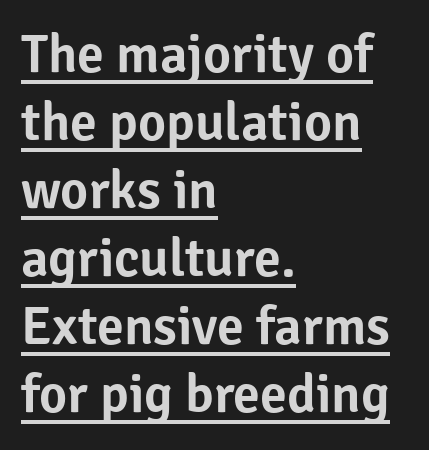
The image shows 54 px sans-serif type, upright; set left-aligned, normal line spacing (1.26x), normal letter spacing, underlined; low stroke contrast and a medium x-height.
